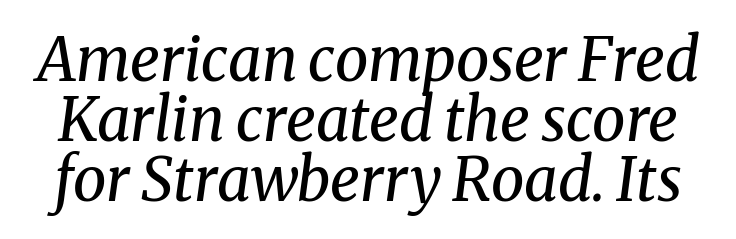
{"serif": "yes", "italic": "yes", "lean": "right", "slant_degrees": 8, "bold": "no", "weight": "regular", "width": "normal", "stroke_contrast": "medium", "x_height": "medium", "monospaced": "no", "underline": "no", "line_spacing": "tight", "line_spacing_ratio": 1.0, "letter_spacing": "normal", "letter_spacing_em": 0.0, "glyph_px": 60}
